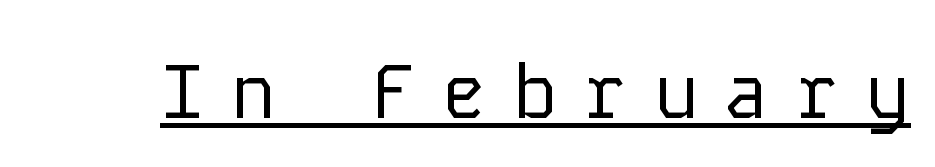
{"serif": "no", "italic": "no", "bold": "no", "weight": "regular", "width": "normal", "stroke_contrast": "low", "x_height": "medium", "monospaced": "yes", "underline": "yes", "letter_spacing": "wide", "letter_spacing_em": 0.34, "glyph_px": 75}
